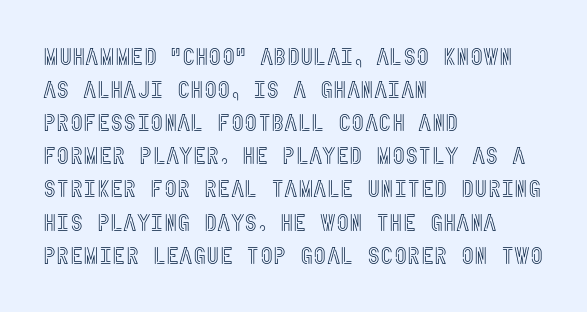
The block of text has a typical density, with ordinary space between rows. Tracking here is standard; glyphs follow each other at the usual distance. The strip under each line holds only bare page. The lettering holds an erect, upright posture throughout. Teacher's note: observe the even left margin — that is flush-left alignment.
